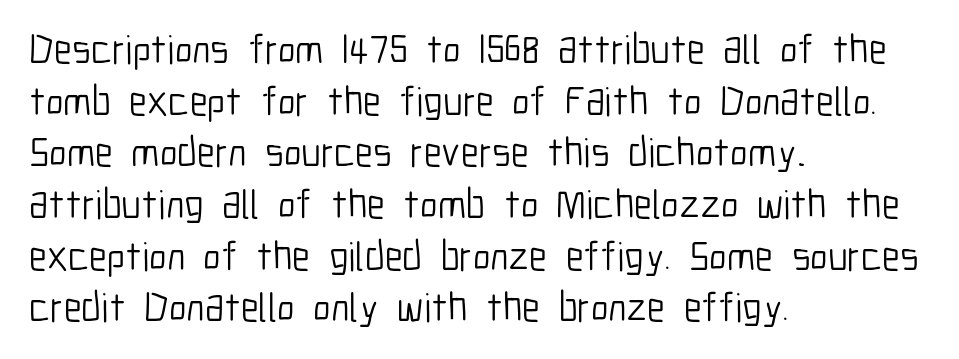
Q: Is the text bold? A: No.
Q: Is the text italic (slanted)? A: No, it is upright.
Q: Is the typeface a serif or a sans-serif typeface? A: Sans-serif.
Q: Is the text underlined? A: No.
Q: How is the paragraph aligned? A: Left-aligned.
Q: Is the spacing between letters normal or unusually wide? A: Normal.
Q: Is the spacing between lines tight, normal or loose? A: Normal.
Q: Width (condensed, normal, or wide)? A: Condensed.
Q: Stroke contrast? A: Low.
Q: x-height? A: Medium.
Q: Monospaced? A: No.
